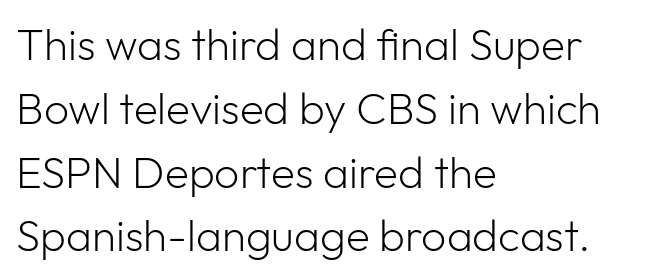
Descenders are the only things crossing below the line. This sample uses plain, unmodified letter spacing. Spacing verdict: proportional, widths tailored to each character. A typesetter would mark this as roman, not italic. In CSS terms this would be text-align: left.
